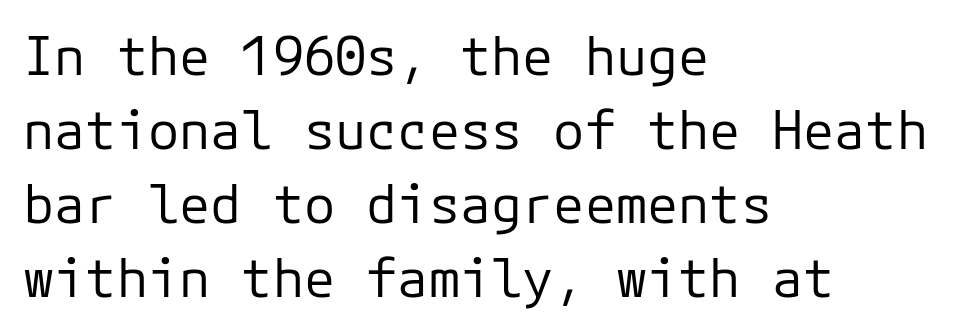
{"serif": "no", "italic": "no", "bold": "no", "weight": "regular", "width": "normal", "stroke_contrast": "low", "x_height": "medium", "underline": "no", "align": "left", "line_spacing": "normal", "line_spacing_ratio": 1.42, "letter_spacing": "normal", "letter_spacing_em": 0.0, "glyph_px": 52}
